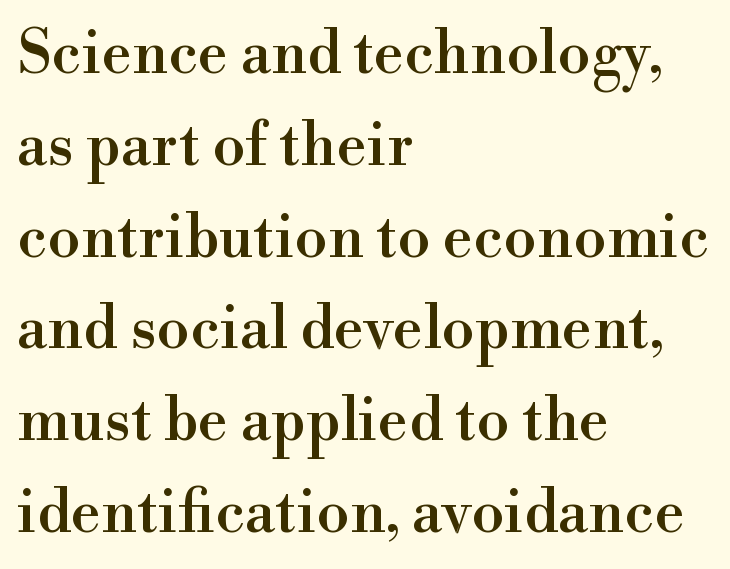
The rendering uses natural spacing where letterforms have individual widths. Each line starts at the same left margin while the right side varies. Letterform terminals end in serifs throughout the passage. If you measured baseline to baseline, you'd find a middling distance.
